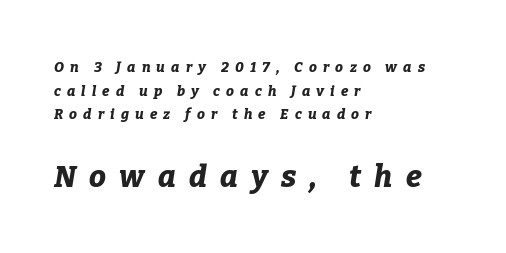
The image shows 30 px bold type, italic (leaning right); set left-aligned, normal line spacing (1.69x), unusually wide letter spacing (+0.44 em), not underlined; the second (bottom) block is 2.14x larger; low stroke contrast and a medium x-height.
